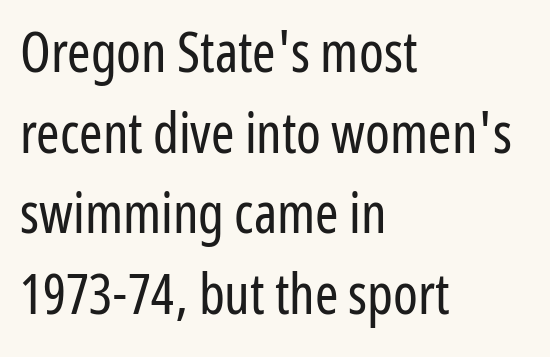
The image shows 56 px regular-weight, condensed sans-serif type, upright; set left-aligned, normal line spacing (1.44x), normal letter spacing, not underlined; low stroke contrast and a medium x-height.
